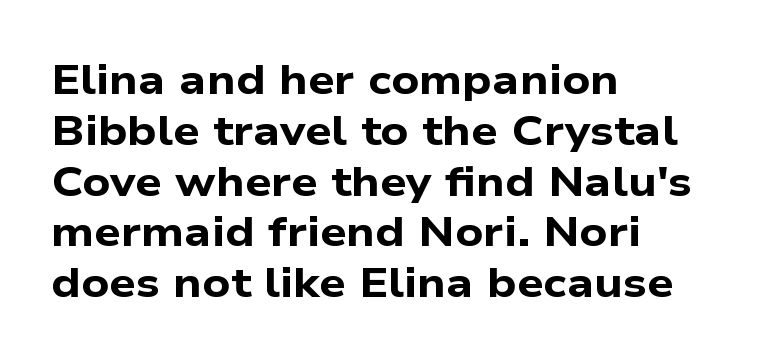
{"serif": "no", "bold": "yes", "weight": "bold", "width": "wide", "stroke_contrast": "low", "x_height": "medium", "monospaced": "no", "underline": "no", "align": "left", "line_spacing_ratio": 1.21, "letter_spacing": "normal", "letter_spacing_em": 0.0, "glyph_px": 42}
